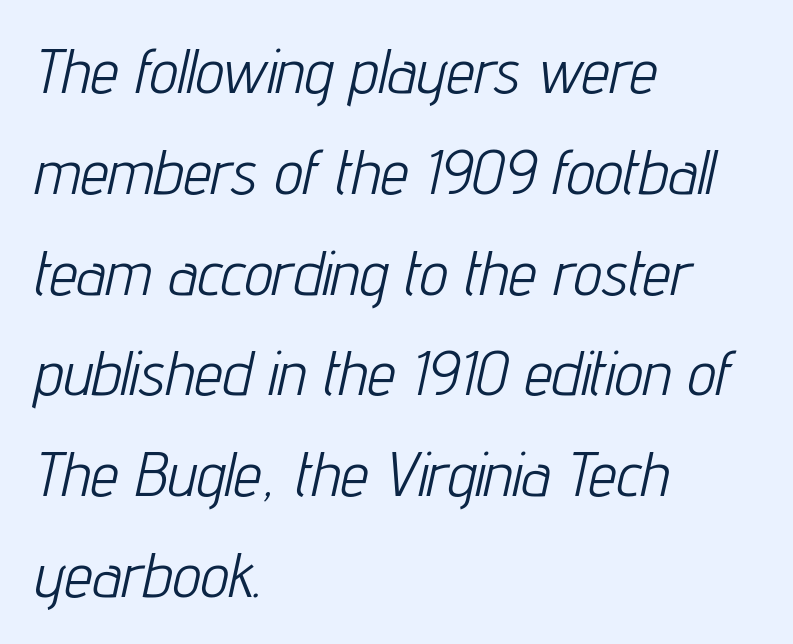
No word sits above an underline. The lines sit at an ordinary, default distance from one another. Is the letter spacing exaggerated? No — it looks like the ordinary default. You could not count columns in this text — the font is proportionally spaced. Leftover space on each line is placed entirely after the last word.
